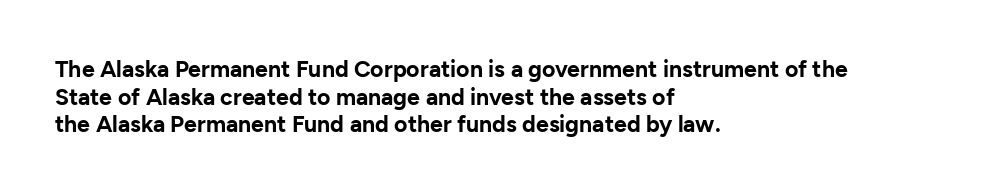
The image shows 23 px bold type, upright; set left-aligned, line spacing 1.2x, normal letter spacing, not underlined.
